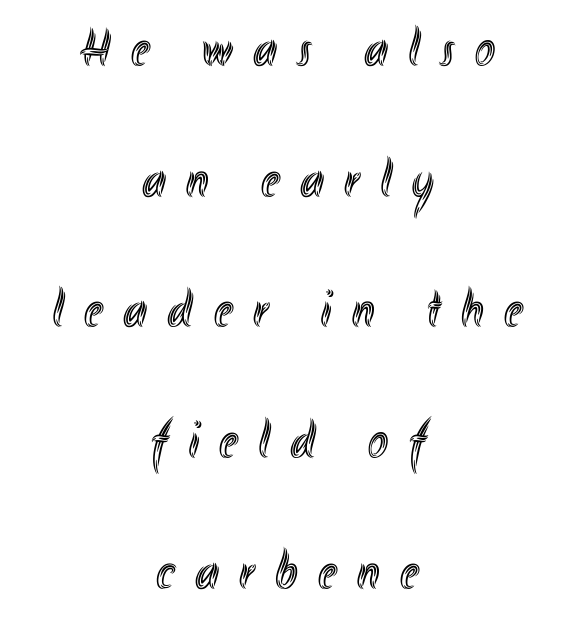
{"width": "condensed", "x_height": "small", "monospaced": "no", "underline": "no", "align": "center", "line_spacing": "loose", "line_spacing_ratio": 2.42, "letter_spacing": "wide", "letter_spacing_em": 0.38, "glyph_px": 54}
